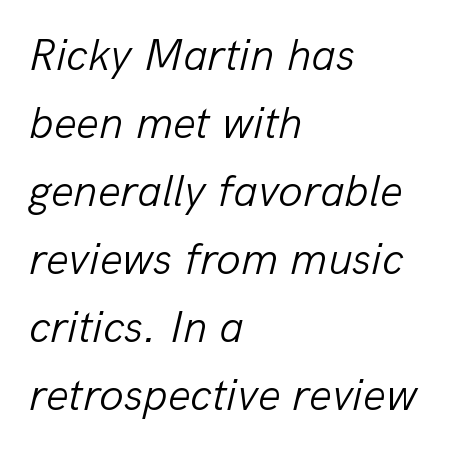
Q: Is the text bold? A: No.
Q: Is the text italic (slanted)? A: Yes, it leans right by about 13 degrees.
Q: Is the text underlined? A: No.
Q: How is the paragraph aligned? A: Left-aligned.
Q: Is the spacing between letters normal or unusually wide? A: Normal.
Q: Is the spacing between lines tight, normal or loose? A: Normal.
Q: Width (condensed, normal, or wide)? A: Normal.
Q: Stroke contrast? A: Low.
Q: x-height? A: Medium.
Q: Monospaced? A: No.
